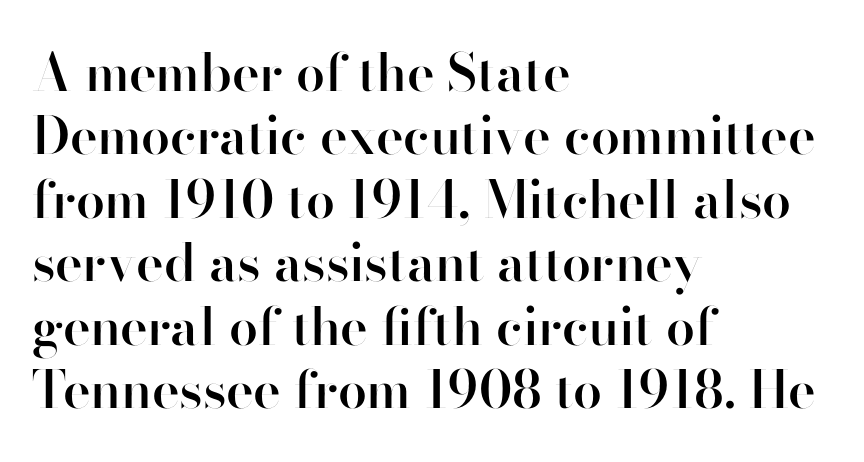
Q: Is the text bold? A: Semi-bold.
Q: Is the text italic (slanted)? A: No, it is upright.
Q: Is the typeface a serif or a sans-serif typeface? A: Sans-serif.
Q: Is the text underlined? A: No.
Q: How is the paragraph aligned? A: Left-aligned.
Q: Is the spacing between letters normal or unusually wide? A: Normal.
Q: Width (condensed, normal, or wide)? A: Normal.
Q: Stroke contrast? A: High.
Q: x-height? A: Small.
Q: Monospaced? A: No.
